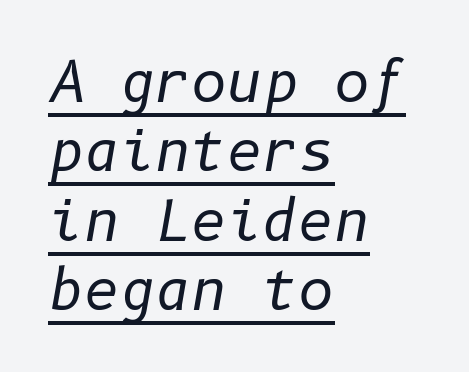
{"italic": "yes", "lean": "right", "slant_degrees": 10, "bold": "no", "weight": "regular", "width": "normal", "stroke_contrast": "low", "x_height": "medium", "underline": "yes", "align": "left", "line_spacing": "normal", "line_spacing_ratio": 1.26, "letter_spacing": "normal", "letter_spacing_em": 0.0, "glyph_px": 55}
